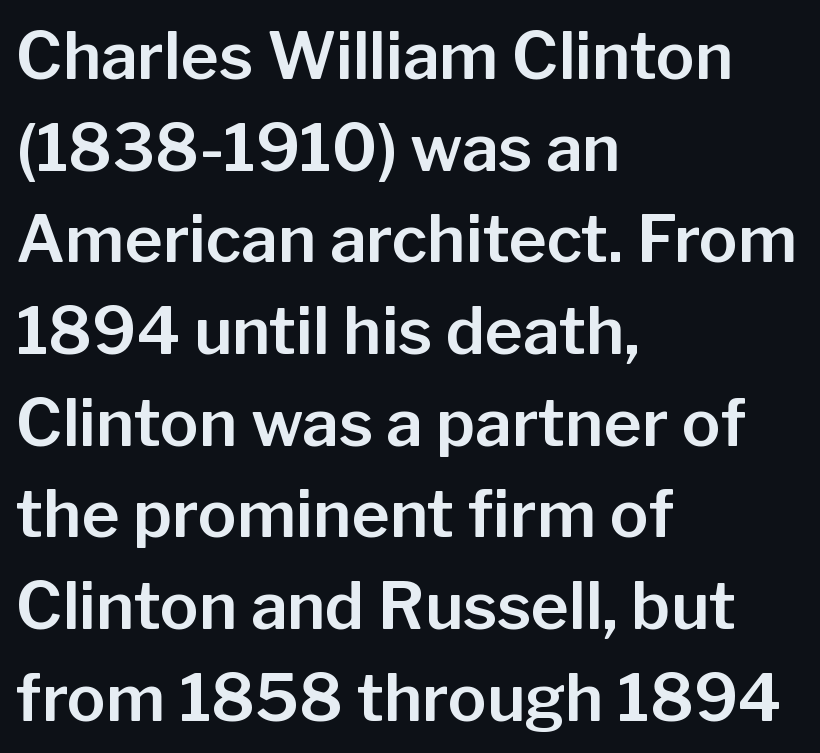
The image shows 65 px sans-serif type, upright; set left-aligned, normal line spacing (1.41x), normal letter spacing, not underlined; low stroke contrast and a medium x-height.
